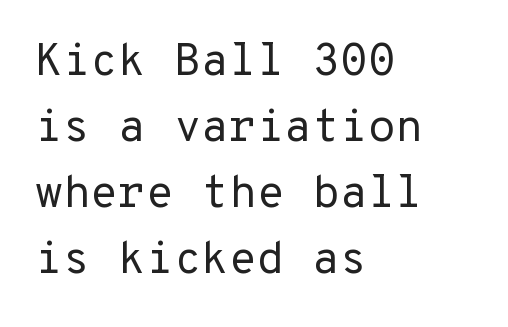
Nothing unusual about the tracking: characters are spaced as the font intends. The letters carry no serifs — their stems end cleanly without finishing strokes. The cut favours lightness, reaching ordinary text weight at its darkest. Line spacing here is normal.
